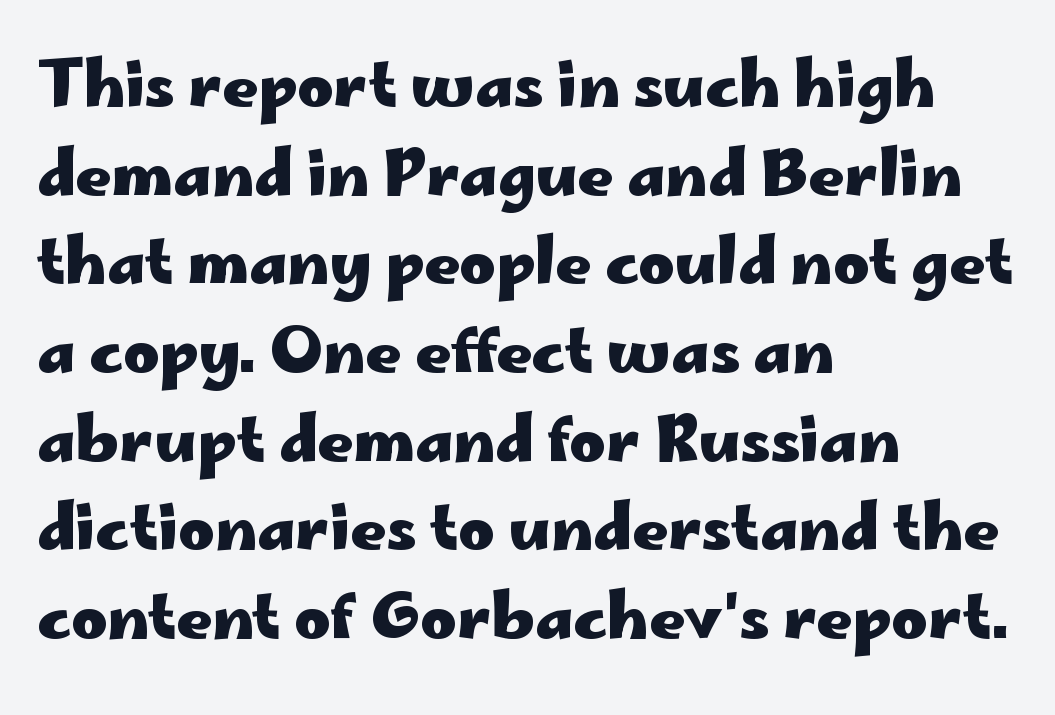
Character widths vary here, with narrow letters taking less room than wide ones. The gap between lines stays unmarked. The rendering uses a bold face; every stroke is thick and dark. The gaps between neighbouring characters are ordinary and unremarkable. Reading down the block, your eye returns to a fixed left position each line. The rendering shows plain stroke endings on the letterforms — a sans-serif design.
